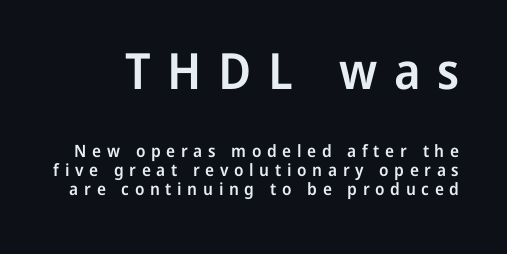
{"serif": "no", "italic": "no", "bold": "semi", "weight": "semibold", "width": "normal", "stroke_contrast": "low", "x_height": "medium", "monospaced": "no", "underline": "no", "line_spacing": "tight", "line_spacing_ratio": 1.11, "letter_spacing": "wide", "letter_spacing_em": 0.33, "larger_block": "first", "size_ratio": 2.94, "glyph_px": 50}
